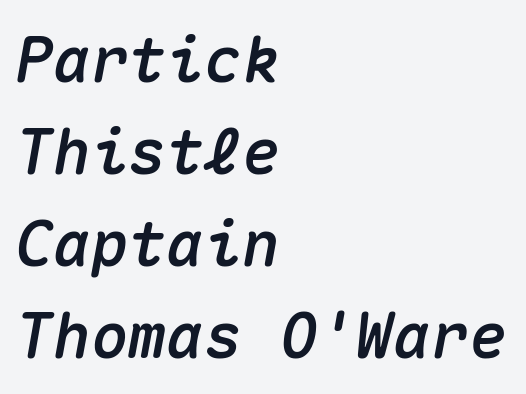
The image shows 63 px text type, italic (leaning right), monospaced; set left-aligned, normal line spacing (1.46x), normal letter spacing, not underlined; medium stroke contrast and a medium x-height.
